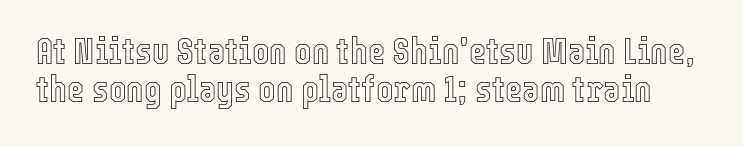
This sample uses an upright cut, with every glyph sitting square on the baseline. What stands out about the letter spacing? Nothing — it is the standard amount. Bare-footed words on every line. You could barely slide anything between these rows.
